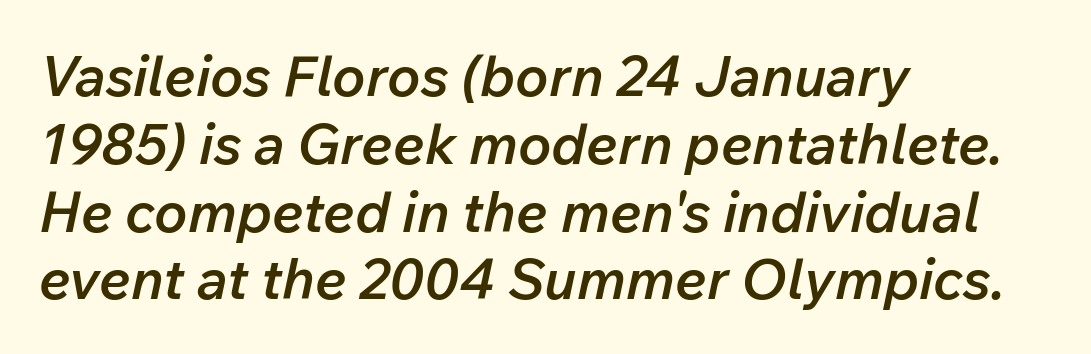
Q: Is the text bold? A: Semi-bold.
Q: Is the text italic (slanted)? A: Yes, it leans right by about 12 degrees.
Q: Is the text underlined? A: No.
Q: How is the paragraph aligned? A: Left-aligned.
Q: Is the spacing between letters normal or unusually wide? A: Normal.
Q: Width (condensed, normal, or wide)? A: Normal.
Q: Stroke contrast? A: Low.
Q: x-height? A: Medium.
Q: Monospaced? A: No.
